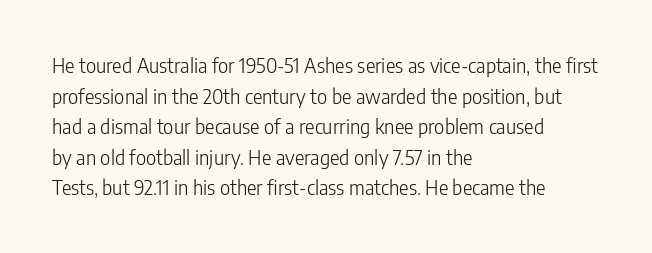
If you drew a line through each stem, it would be perfectly vertical. Students, observe: this is what conventionally led text looks like. Alignment: flush left. Decoration check: the copy has no underline.
